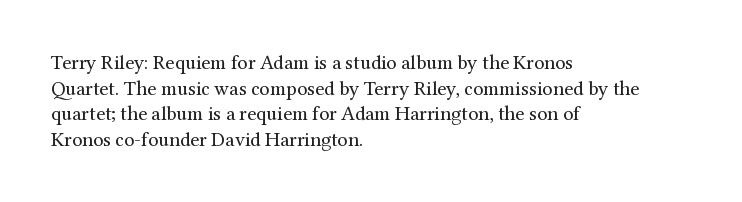
The image shows 20 px text type, upright; set left-aligned, normal line spacing (1.28x), normal letter spacing, not underlined.
